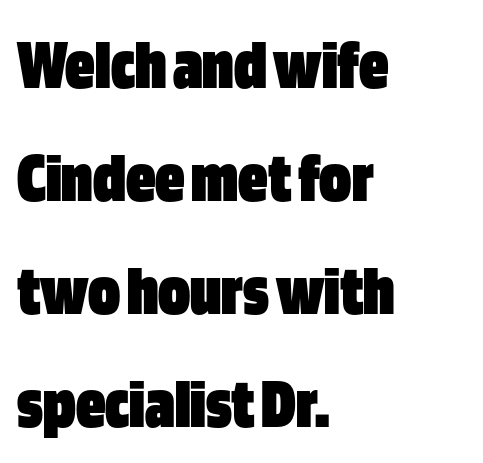
The image shows 73 px heavy, condensed sans-serif type, upright; set left-aligned, normal line spacing (1.55x), normal letter spacing, not underlined; low stroke contrast and a large x-height.
